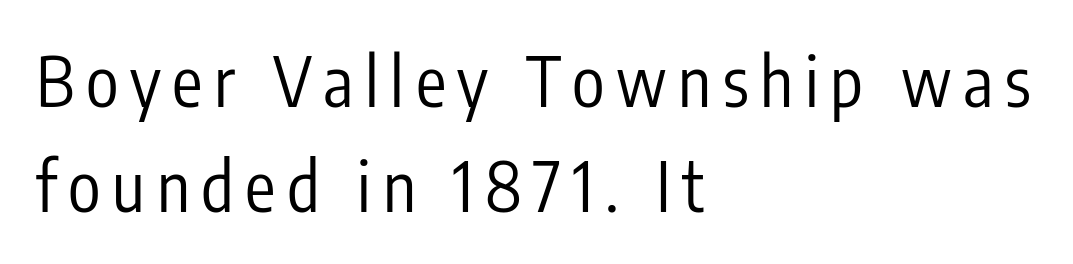
Varying glyph widths throughout — classic text-font behaviour. The ragged edge is on the right, which tells us the setting is flush left. In terms of letterform style, serifs are entirely absent. The weight would be labelled regular, book, light, or lighter still. Posture: vertical. Honestly, there is no underline to notice here at all.
